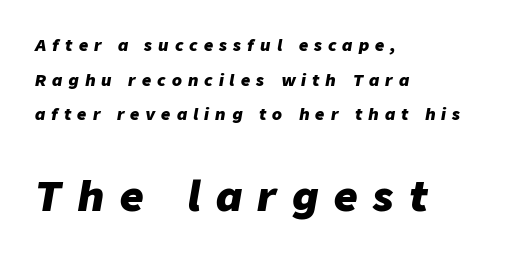
{"italic": "yes", "lean": "right", "slant_degrees": 9, "bold": "yes", "weight": "heavy", "width": "normal", "stroke_contrast": "low", "x_height": "medium", "monospaced": "no", "underline": "no", "align": "left", "line_spacing": "loose", "line_spacing_ratio": 2.16, "letter_spacing": "wide", "letter_spacing_em": 0.38, "larger_block": "second", "size_ratio": 2.56, "glyph_px": 41}
